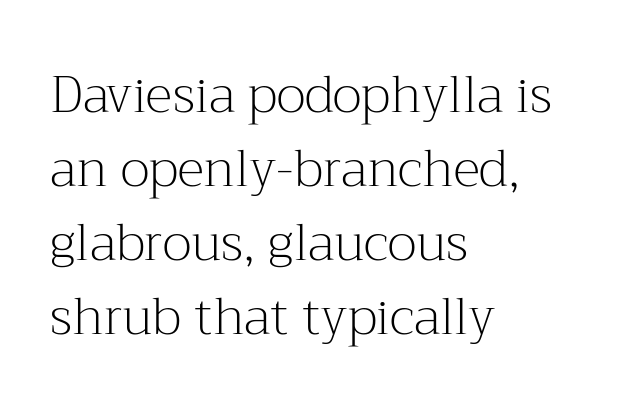
Q: Is the text bold? A: No.
Q: Is the text italic (slanted)? A: No, it is upright.
Q: Is the typeface a serif or a sans-serif typeface? A: Serif.
Q: Is the text underlined? A: No.
Q: How is the paragraph aligned? A: Left-aligned.
Q: Is the spacing between letters normal or unusually wide? A: Normal.
Q: Is the spacing between lines tight, normal or loose? A: Normal.
Q: Width (condensed, normal, or wide)? A: Normal.
Q: Stroke contrast? A: Medium.
Q: x-height? A: Medium.
Q: Monospaced? A: No.
